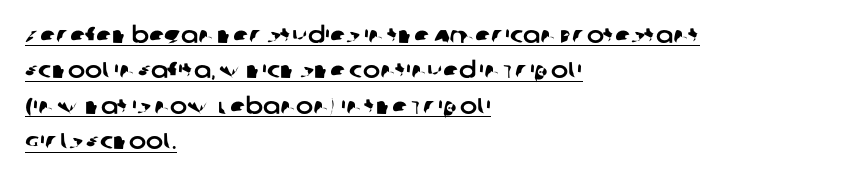
Does a line run under the words? Yes, clearly. Rows of type keep a routine distance in the vertical direction. Does the copy run flush right? No — it runs flush left. Spacing between characters is what you'd get straight out of the box.
